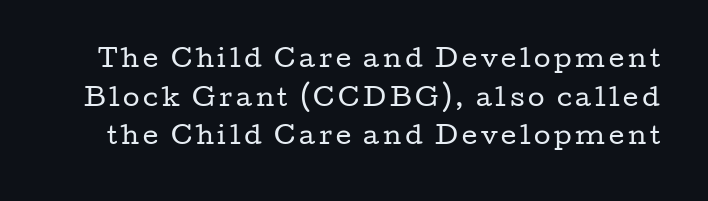
{"italic": "no", "bold": "no", "underline": "no", "line_spacing": "normal", "line_spacing_ratio": 1.61, "glyph_px": 24}
